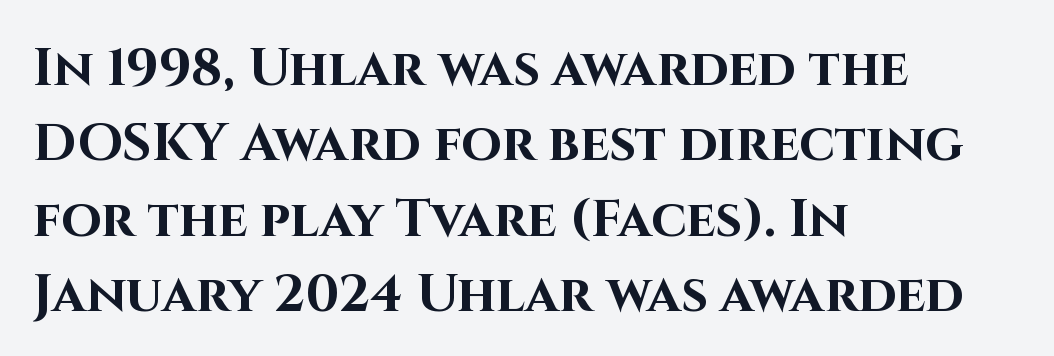
The image shows 52 px bold sans-serif type, upright; set left-aligned, normal line spacing (1.45x), normal letter spacing, not underlined; high stroke contrast and a large x-height.
